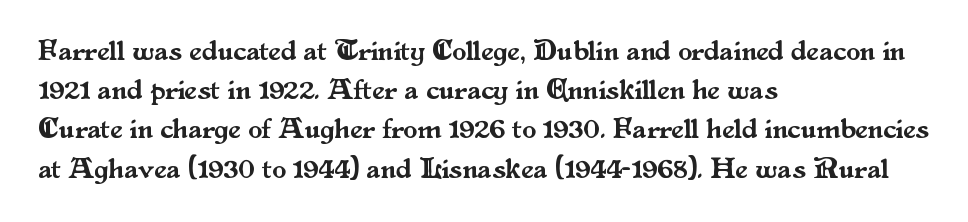
You could call the tracking neutral — neither tight nor loose. The type family on display is of the serif kind. The block of text has a typical density, with ordinary space between rows. Varying glyph widths throughout — classic text-font behaviour. Does the lettering tilt? It doesn't — this is upright.
